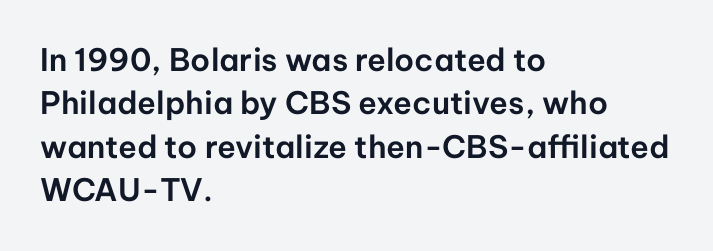
{"serif": "no", "italic": "no", "width": "normal", "stroke_contrast": "low", "x_height": "medium", "monospaced": "no", "underline": "no", "align": "left", "line_spacing": "normal", "line_spacing_ratio": 1.4, "letter_spacing": "normal", "letter_spacing_em": 0.0, "glyph_px": 31}
